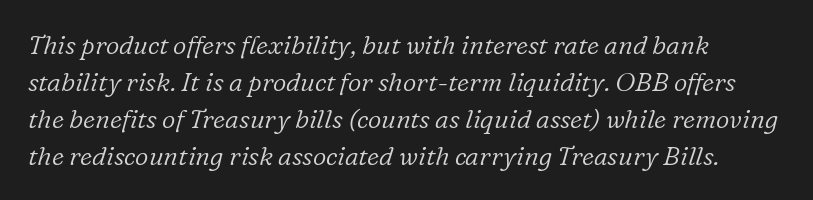
A typesetter would call this leading conventional body-copy spacing. Honestly, the letter spacing is just normal — you wouldn't notice it. Reading down the block, your eye returns to a fixed left position each line. Descenders hang freely into open space. The letters are slanted; this is an italic face. Weight: in the light-to-regular range.
